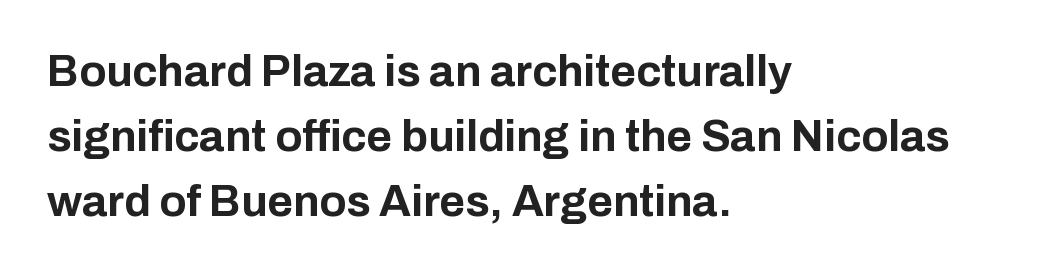
The image shows 44 px bold sans-serif type, upright; set left-aligned, normal line spacing (1.48x), normal letter spacing, not underlined; low stroke contrast and a medium x-height.
